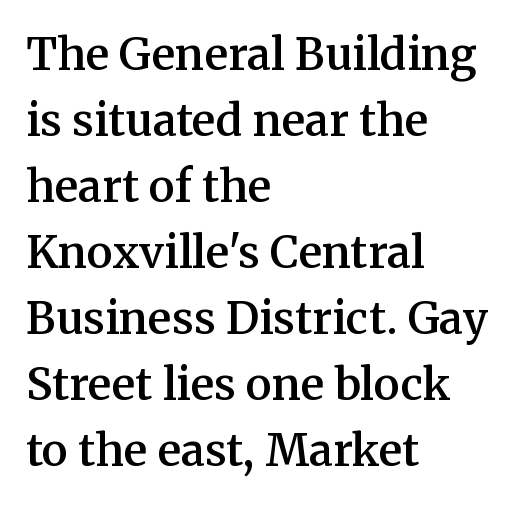
Q: Is the text bold? A: Semi-bold.
Q: Is the text italic (slanted)? A: No, it is upright.
Q: Is the typeface a serif or a sans-serif typeface? A: Serif.
Q: Is the text underlined? A: No.
Q: How is the paragraph aligned? A: Left-aligned.
Q: Is the spacing between letters normal or unusually wide? A: Normal.
Q: Is the spacing between lines tight, normal or loose? A: Normal.
Q: Width (condensed, normal, or wide)? A: Normal.
Q: Stroke contrast? A: Medium.
Q: x-height? A: Medium.
Q: Monospaced? A: No.
